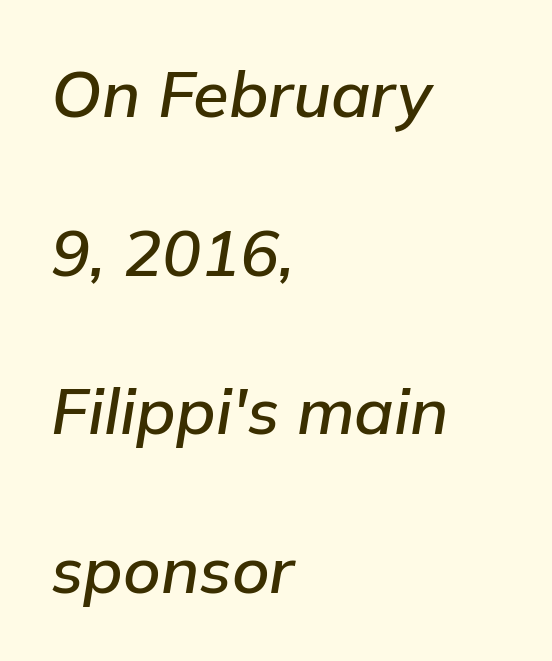
{"italic": "yes", "lean": "right", "slant_degrees": 9, "width": "normal", "stroke_contrast": "low", "x_height": "medium", "monospaced": "no", "underline": "no", "align": "left", "line_spacing": "loose", "line_spacing_ratio": 2.44, "letter_spacing": "normal", "letter_spacing_em": 0.0, "glyph_px": 65}
